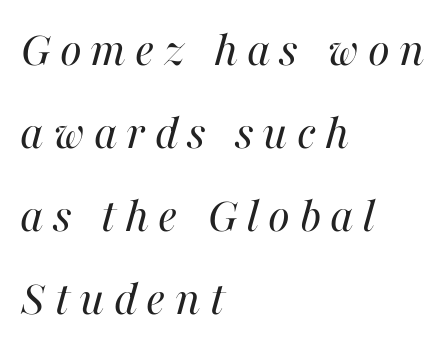
Each line starts at the same left margin while the right side varies. Stems and bowls with no extra thickness — not bold. Unmarked baselines from the first word to the last. This sample uses an oblique cut, with every glyph tilted off the vertical. Think of a printed novel: that variable character pitch is what you see here.
